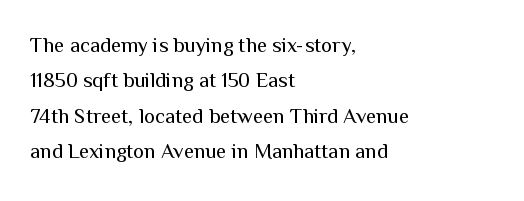
{"italic": "no", "bold": "no", "underline": "no", "align": "left", "line_spacing": "normal", "line_spacing_ratio": 1.69, "letter_spacing": "normal", "letter_spacing_em": 0.0, "glyph_px": 21}
